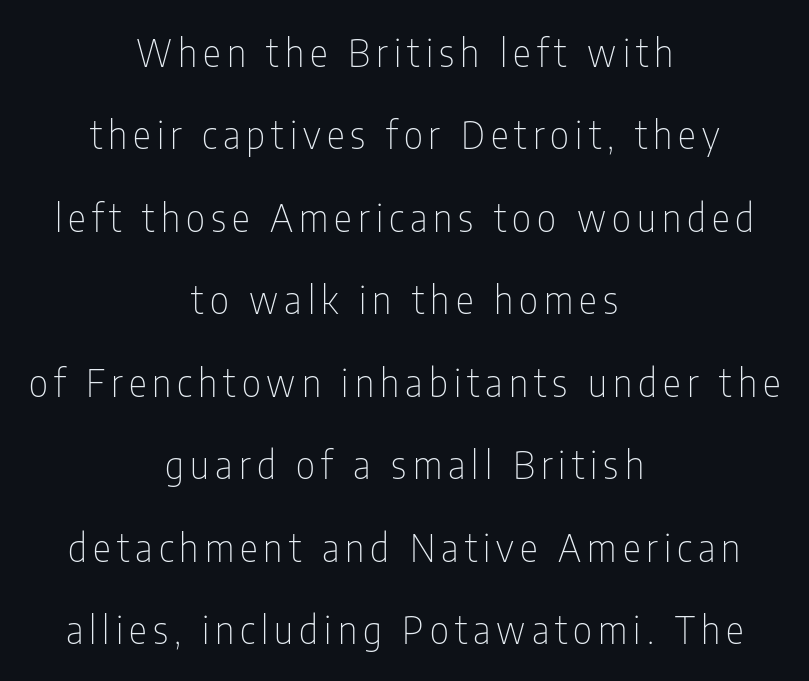
{"serif": "no", "italic": "no", "bold": "no", "weight": "thin", "width": "condensed", "stroke_contrast": "low", "x_height": "medium", "monospaced": "no", "underline": "no", "align": "center", "line_spacing": "loose", "line_spacing_ratio": 2.17, "glyph_px": 38}
